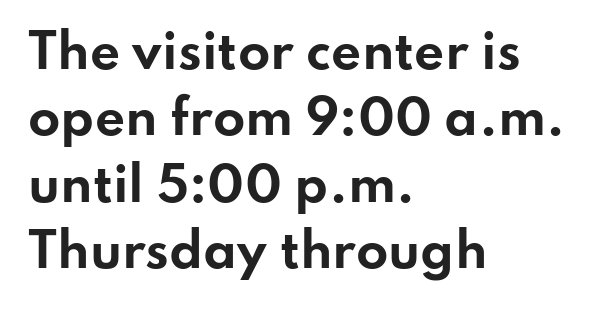
The image shows 47 px bold, wide sans-serif type, upright; set left-aligned, normal line spacing (1.41x), normal letter spacing, not underlined; low stroke contrast and a small x-height.
